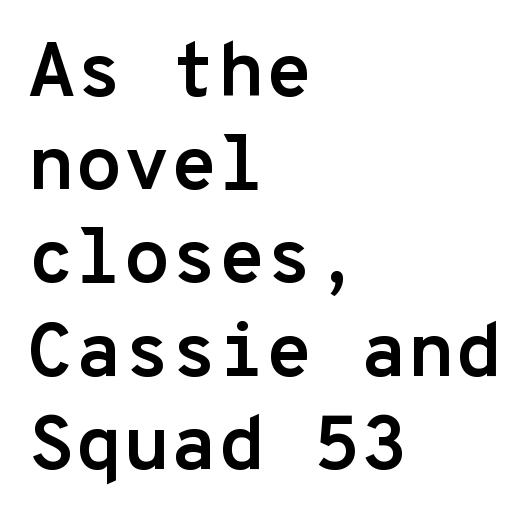
Q: Is the text bold? A: Yes.
Q: Is the text italic (slanted)? A: No, it is upright.
Q: Is the typeface a serif or a sans-serif typeface? A: Sans-serif.
Q: Is the text underlined? A: No.
Q: How is the paragraph aligned? A: Left-aligned.
Q: Is the spacing between letters normal or unusually wide? A: Normal.
Q: Width (condensed, normal, or wide)? A: Normal.
Q: Stroke contrast? A: Low.
Q: x-height? A: Medium.
Q: Monospaced? A: Yes.
